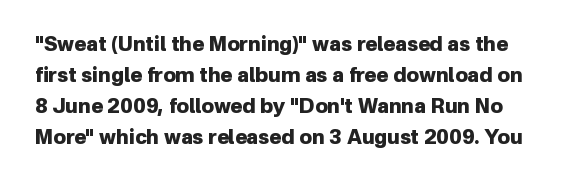
Just letters on the line, the space beneath them empty. Italic? Not at all — the glyphs are vertical. Vertical spacing — default. These lines keep a tight, regular rhythm from letter to letter. A dark, heavy texture on the line: the type is bold.
